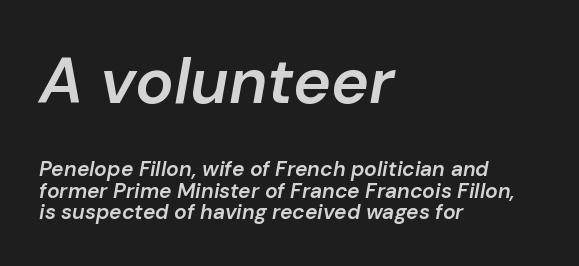
Each line starts at the same left margin while the right side varies. Honestly, the letter spacing is just normal — you wouldn't notice it. An italicized treatment has been applied to the whole sample. The rendering uses natural spacing where letterforms have individual widths.
